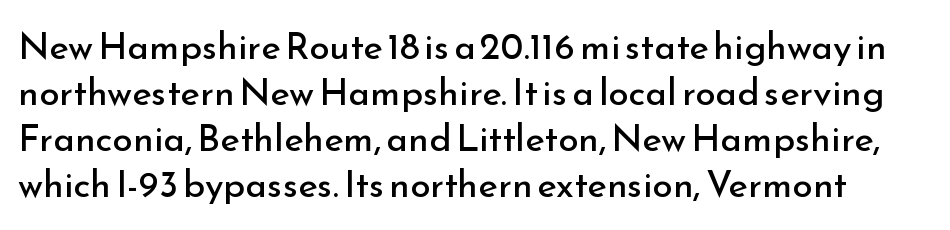
The image shows 37 px regular-weight sans-serif type, upright; set line spacing 1.24x, normal letter spacing, not underlined; low stroke contrast and a small x-height.
